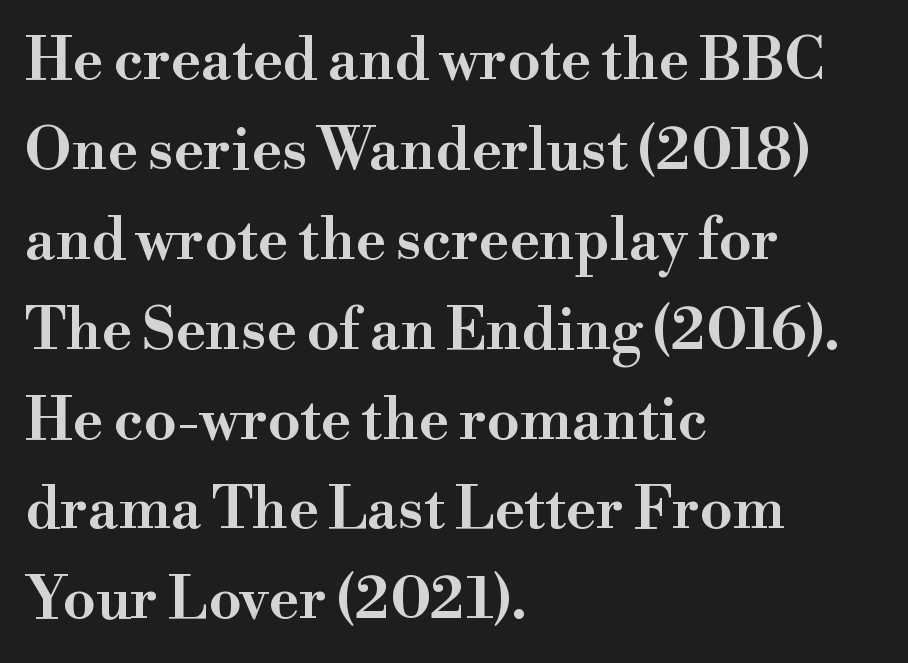
{"serif": "yes", "italic": "no", "width": "wide", "stroke_contrast": "high", "x_height": "small", "monospaced": "no", "underline": "no", "align": "left", "line_spacing": "normal", "line_spacing_ratio": 1.55, "letter_spacing": "normal", "letter_spacing_em": 0.0, "glyph_px": 58}
